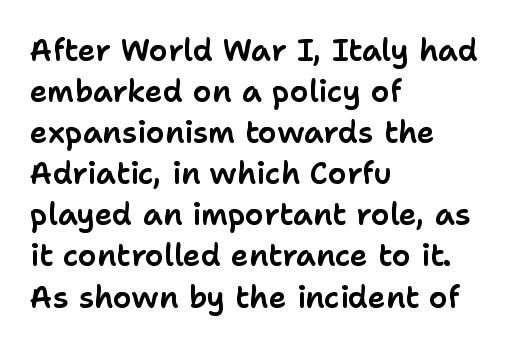
The image shows 30 px sans-serif type, upright; set left-aligned, normal line spacing (1.37x), normal letter spacing, not underlined; low stroke contrast and a medium x-height.
